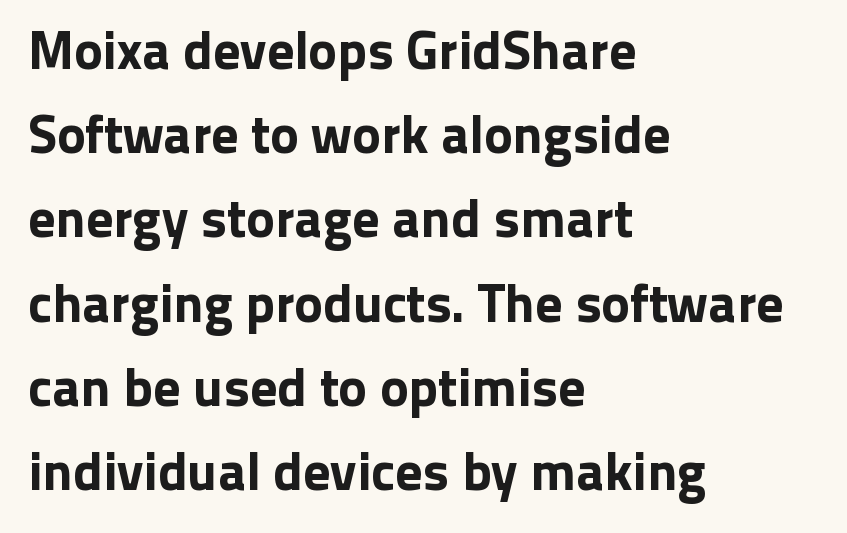
The image shows 54 px sans-serif type, upright; set left-aligned, normal line spacing (1.56x), normal letter spacing, not underlined; low stroke contrast and a medium x-height.
